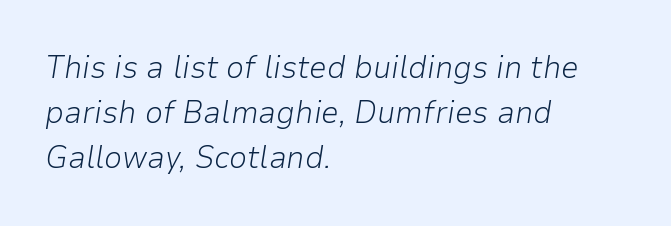
{"italic": "yes", "lean": "right", "slant_degrees": 9, "bold": "no", "weight": "light", "width": "normal", "stroke_contrast": "low", "x_height": "medium", "monospaced": "no", "underline": "no", "align": "left", "line_spacing": "normal", "line_spacing_ratio": 1.41, "letter_spacing": "normal", "letter_spacing_em": 0.0, "glyph_px": 32}
